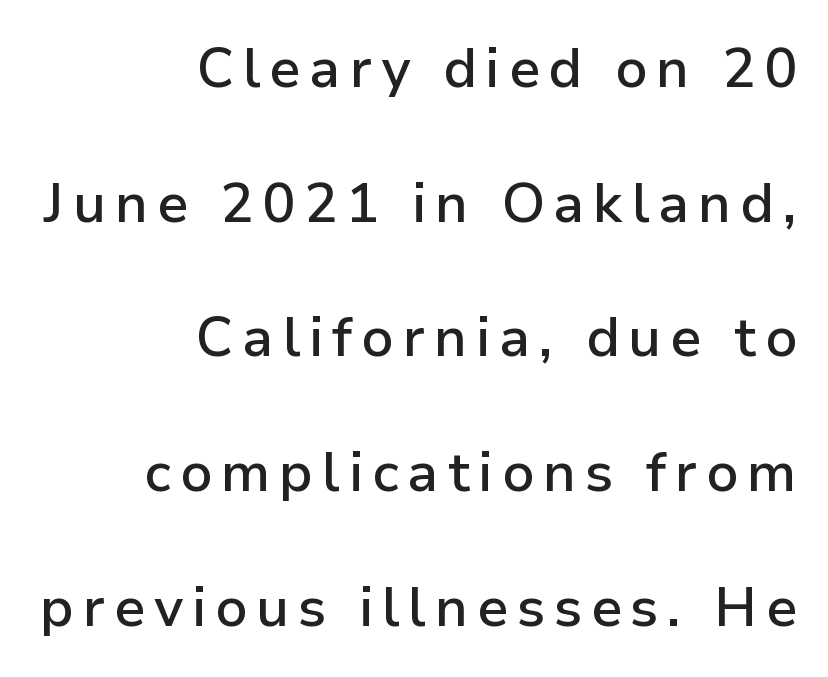
Regarding leading, the lines here are spaced well apart. Character widths vary here, with narrow letters taking less room than wide ones. Right-aligned paragraph, ragged on the left. When letters stand straight like this, we call the style roman or upright. On the weight axis this lands at semibold, roughly 600. Just letters on the line, the space beneath them empty.
